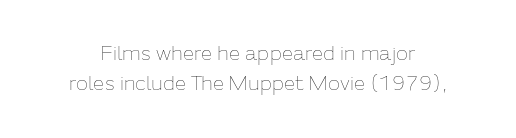
The font's upright variant was chosen for this text. Stems here are at most as thick as an everyday book face. The area under the type is left untouched. This sample uses plain, unmodified letter spacing. Leading: standard.
